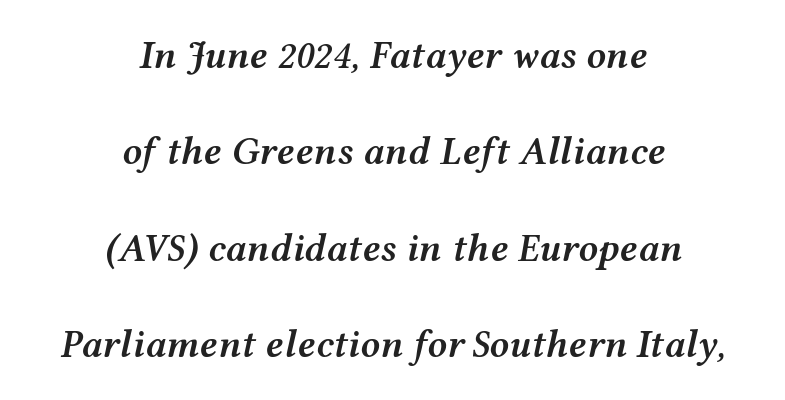
Glyph-to-glyph distance matches everyday printed text. Quick note: interline space is abundant. Quick note: underline off. Compared with an ordinary text face, these strokes are moderately heavier — a semibold. You could not count columns in this text — the font is proportionally spaced. These lines are centered, leaving both edges ragged.
